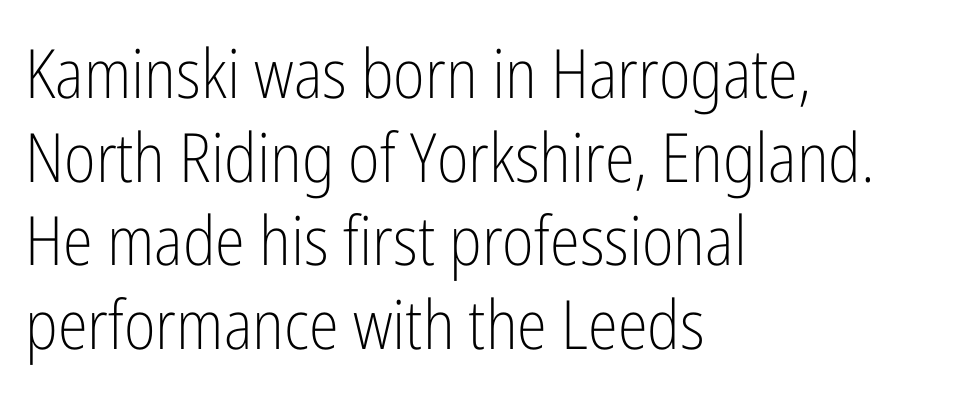
{"serif": "no", "italic": "no", "bold": "no", "weight": "light", "width": "condensed", "stroke_contrast": "low", "x_height": "medium", "monospaced": "no", "underline": "no", "align": "left", "line_spacing_ratio": 1.23, "letter_spacing": "normal", "letter_spacing_em": 0.0, "glyph_px": 68}
